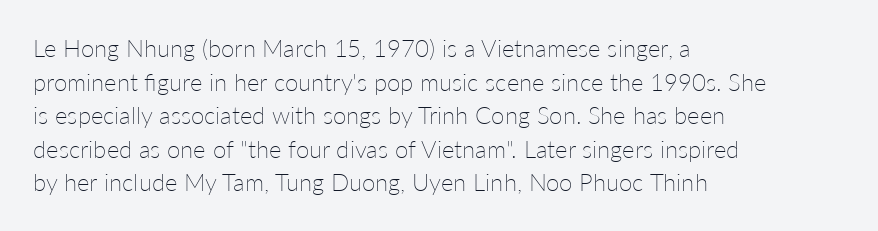
Does the copy run flush right? No — it runs flush left. Does extra space separate the letters? No, they use regular spacing. The letters look calm and open, with moderate or lighter stems. Beneath every word, the page is bare. Normally led — the rows are evenly, conventionally spaced.
